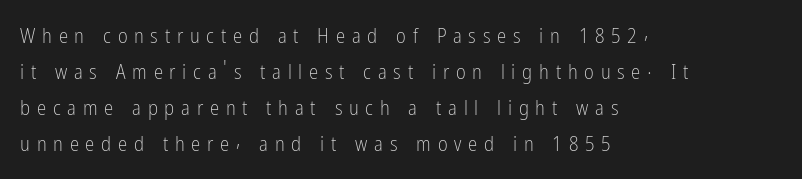
Here the glyphs are tracked loosely, breaking word shapes into spaced letters. The lines are quadded left. Check the space under the baseline: it is left empty. Unlike italic type, these characters show no tilt at all. Weight: regular or lighter.
